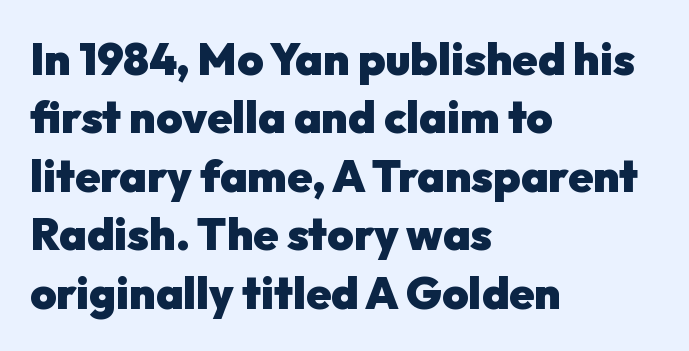
The image shows 45 px heavy sans-serif type, upright; set left-aligned, normal line spacing (1.3x), normal letter spacing, not underlined; low stroke contrast and a medium x-height.
